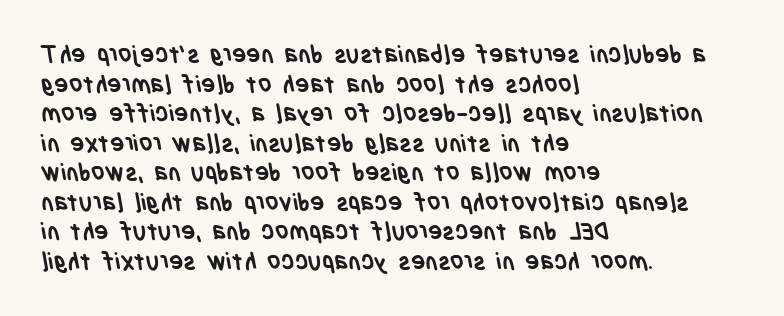
{"bold": "yes", "underline": "no", "align": "left", "line_spacing_ratio": 1.23, "letter_spacing": "normal", "letter_spacing_em": 0.0, "glyph_px": 24}
